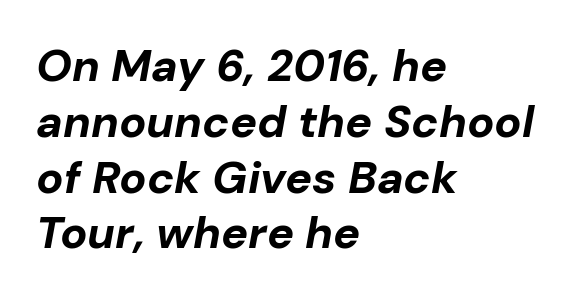
Q: Is the text bold? A: Yes.
Q: Is the text italic (slanted)? A: Yes, it leans right by about 10 degrees.
Q: Is the text underlined? A: No.
Q: How is the paragraph aligned? A: Left-aligned.
Q: Is the spacing between letters normal or unusually wide? A: Normal.
Q: Width (condensed, normal, or wide)? A: Normal.
Q: Stroke contrast? A: Low.
Q: x-height? A: Medium.
Q: Monospaced? A: No.
